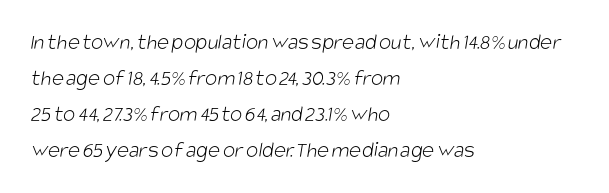
{"bold": "no", "underline": "no", "align": "left", "line_spacing": "normal", "line_spacing_ratio": 1.57, "letter_spacing": "normal", "letter_spacing_em": 0.0, "glyph_px": 23}
